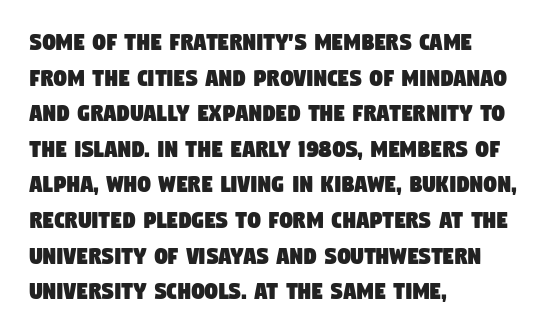
The image shows 26 px text type; set left-aligned, normal line spacing (1.37x), normal letter spacing, not underlined.
